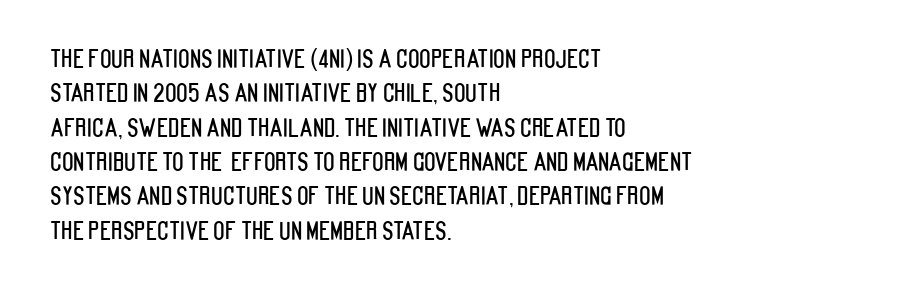
The rows are spaced the way most documents space them. Italic: no, the glyphs are upright roman. Reading down the block, your eye returns to a fixed left position each line. The words here are not underlined. Nothing unusual about the tracking: characters are spaced as the font intends.
